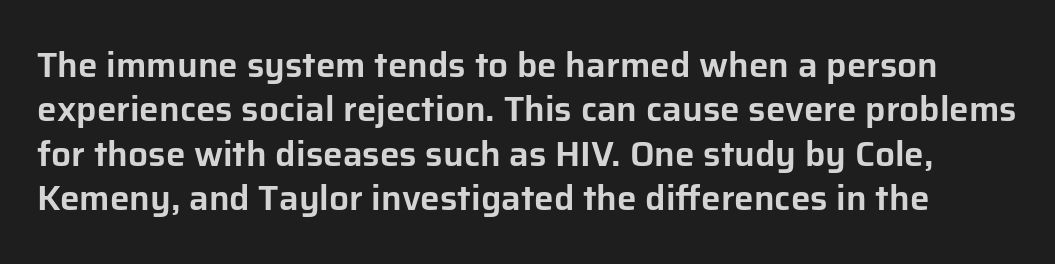
{"serif": "no", "italic": "no", "width": "normal", "stroke_contrast": "low", "x_height": "medium", "monospaced": "no", "underline": "no", "line_spacing": "normal", "line_spacing_ratio": 1.27, "letter_spacing": "normal", "letter_spacing_em": 0.0, "glyph_px": 35}
